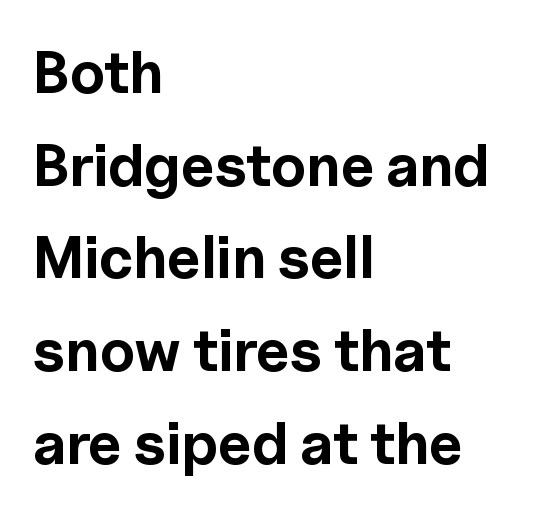
Each letter keeps its own natural width here, so spacing adapts to shape. This sample uses plain, unmodified letter spacing. Caption: multi-line text, flush left, ragged right. The rendering uses a bold face; every stroke is thick and dark.
